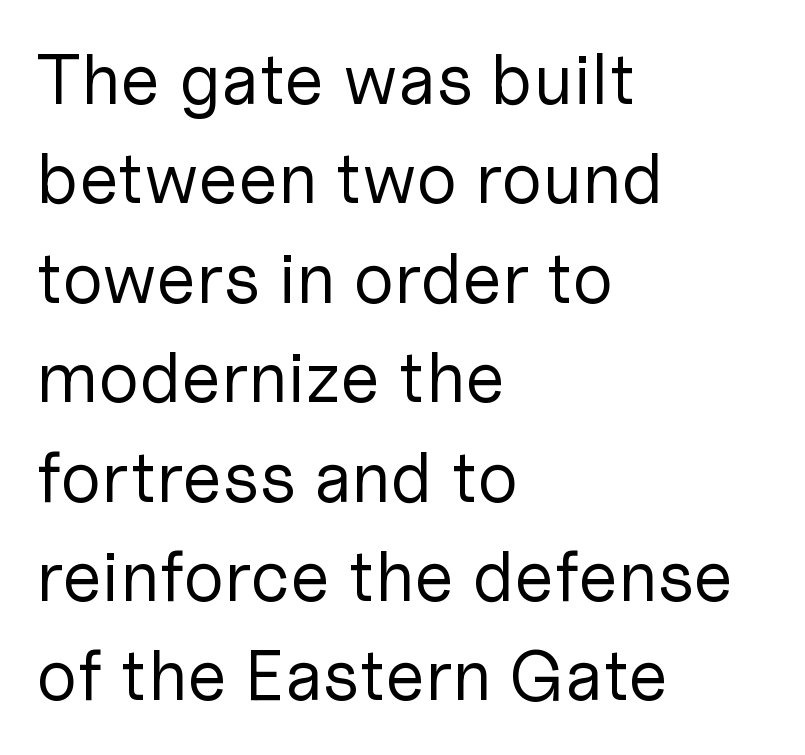
The paragraph has a hard left edge and a soft right edge. Weight: regular or lighter. The lines sit at an ordinary, default distance from one another. The letters stand straight up with perfectly vertical stems. The foot of each line stays bare and open.
